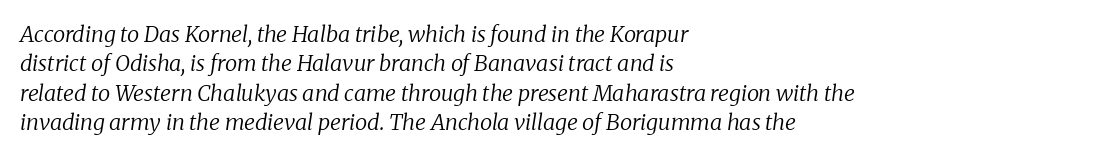
{"italic": "yes", "lean": "right", "slant_degrees": 8, "bold": "no", "underline": "no", "align": "left", "line_spacing": "normal", "line_spacing_ratio": 1.34, "letter_spacing": "normal", "letter_spacing_em": 0.0, "glyph_px": 22}
